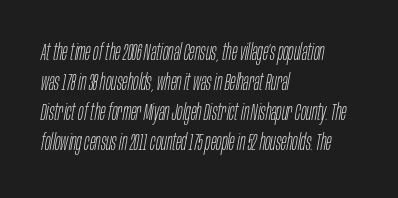
The image shows 23 px text type, italic (leaning right); set left-aligned, normal line spacing (1.31x), normal letter spacing, not underlined.
